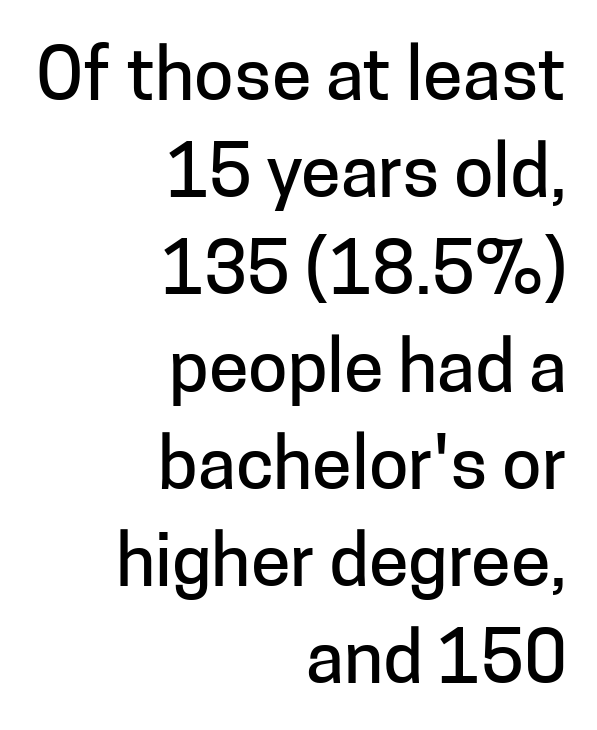
The text was rendered using a sans face with plain stroke endings. Rendered with straight, roman letterforms. Visually the block forms a straight wall on the right and a jagged coastline on the left. Unmarked baselines from the first word to the last. Each letter keeps its own natural width here, so spacing adapts to shape.
